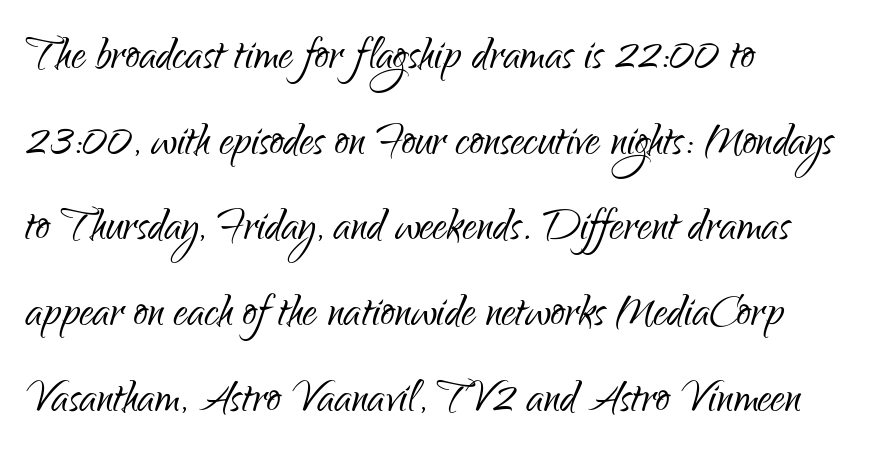
The image shows 56 px light, condensed sans-serif type; set left-aligned, normal line spacing (1.53x), normal letter spacing, not underlined; low stroke contrast and a small x-height.
